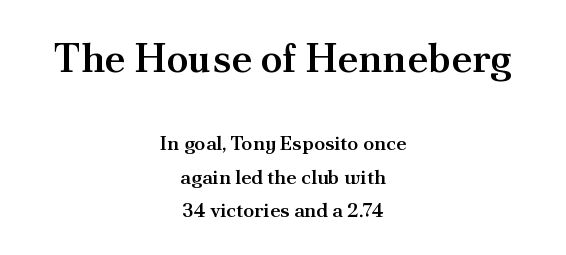
Q: Is the text bold? A: Semi-bold.
Q: Is the text italic (slanted)? A: No, it is upright.
Q: Is the typeface a serif or a sans-serif typeface? A: Serif.
Q: Is the text underlined? A: No.
Q: How is the paragraph aligned? A: Centered.
Q: Is the spacing between letters normal or unusually wide? A: Normal.
Q: Is the spacing between lines tight, normal or loose? A: Normal.
Q: Which block of text is set in a larger size, the first (top) or the second (bottom)? A: The first (top) one.
Q: Width (condensed, normal, or wide)? A: Normal.
Q: Stroke contrast? A: Medium.
Q: x-height? A: Small.
Q: Monospaced? A: No.
